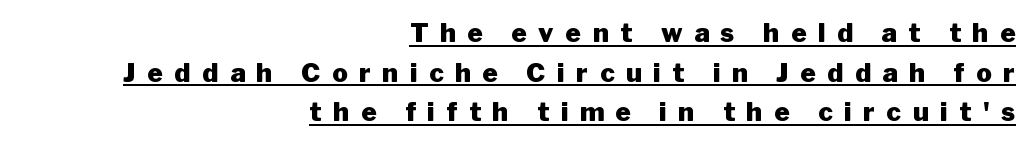
{"italic": "no", "bold": "yes", "underline": "yes", "align": "right", "line_spacing": "normal", "line_spacing_ratio": 1.52, "letter_spacing": "wide", "letter_spacing_em": 0.45, "glyph_px": 26}
